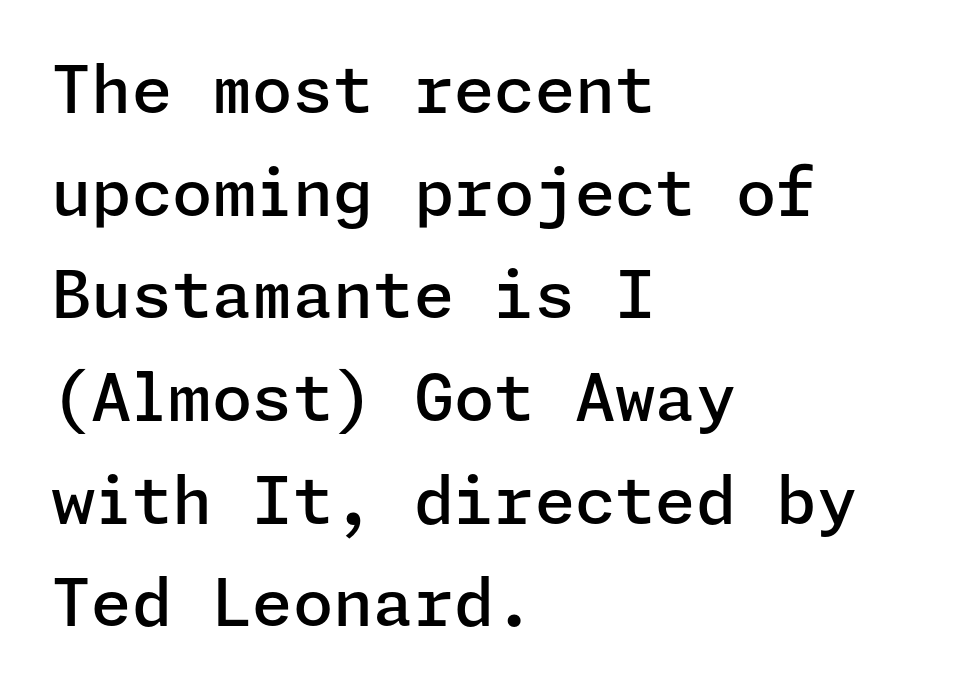
The image shows 65 px semibold sans-serif type, upright; set left-aligned, normal line spacing (1.58x), normal letter spacing, not underlined; low stroke contrast and a medium x-height.
